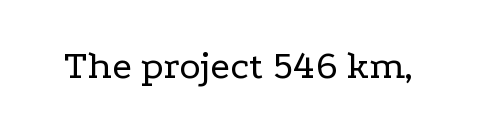
{"serif": "yes", "italic": "no", "bold": "no", "weight": "regular", "width": "wide", "stroke_contrast": "low", "x_height": "medium", "monospaced": "no", "underline": "no", "letter_spacing": "normal", "letter_spacing_em": 0.0, "glyph_px": 40}
